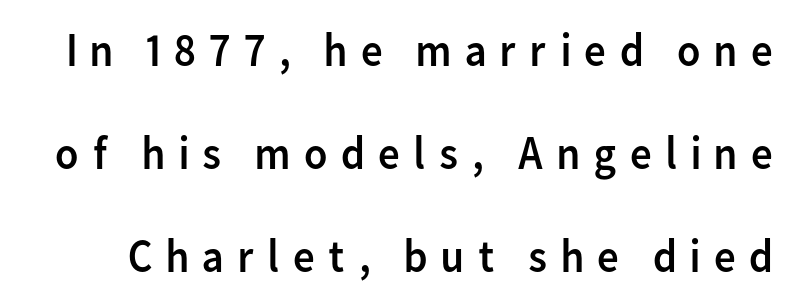
Q: Is the text bold? A: No.
Q: Is the text italic (slanted)? A: No, it is upright.
Q: Is the typeface a serif or a sans-serif typeface? A: Sans-serif.
Q: Is the text underlined? A: No.
Q: Is the spacing between letters normal or unusually wide? A: Unusually wide.
Q: Is the spacing between lines tight, normal or loose? A: Loose.
Q: Width (condensed, normal, or wide)? A: Normal.
Q: Stroke contrast? A: Low.
Q: x-height? A: Medium.
Q: Monospaced? A: No.
